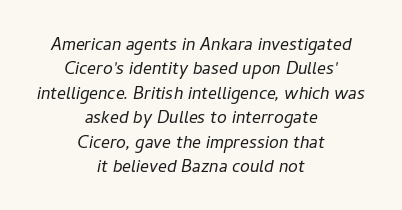
In terms of posture, this sample is oblique. The whitespace from short lines is split evenly between both sides. Leading: reduced. Decoration check: the copy has no underline.
